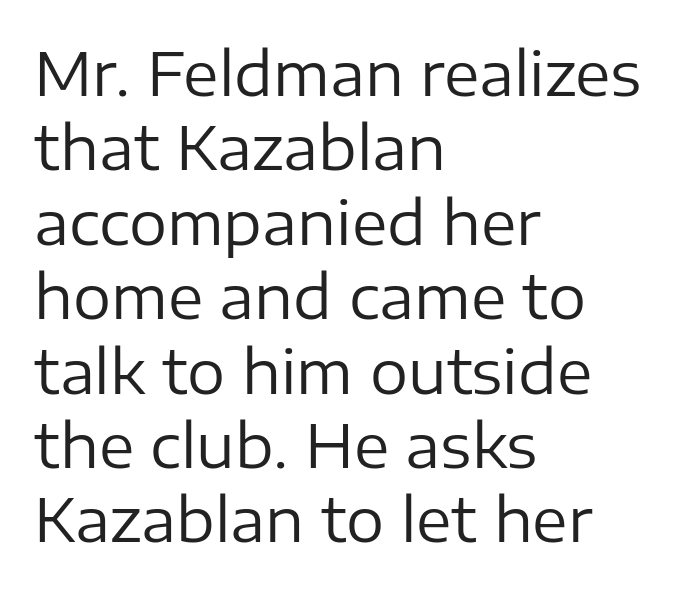
The letters carry no serifs — their stems end cleanly without finishing strokes. Visually the block forms a straight wall on the left and a jagged coastline on the right. Plain, unruled lines of type. Heft: none added — not bold.
